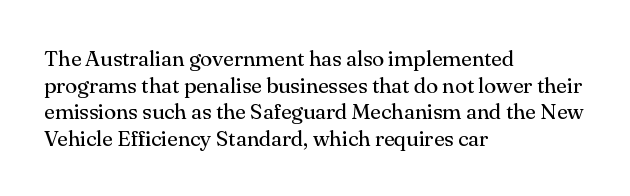
Q: Is the text bold? A: No.
Q: Is the text italic (slanted)? A: No, it is upright.
Q: Is the text underlined? A: No.
Q: How is the paragraph aligned? A: Left-aligned.
Q: Is the spacing between letters normal or unusually wide? A: Normal.
